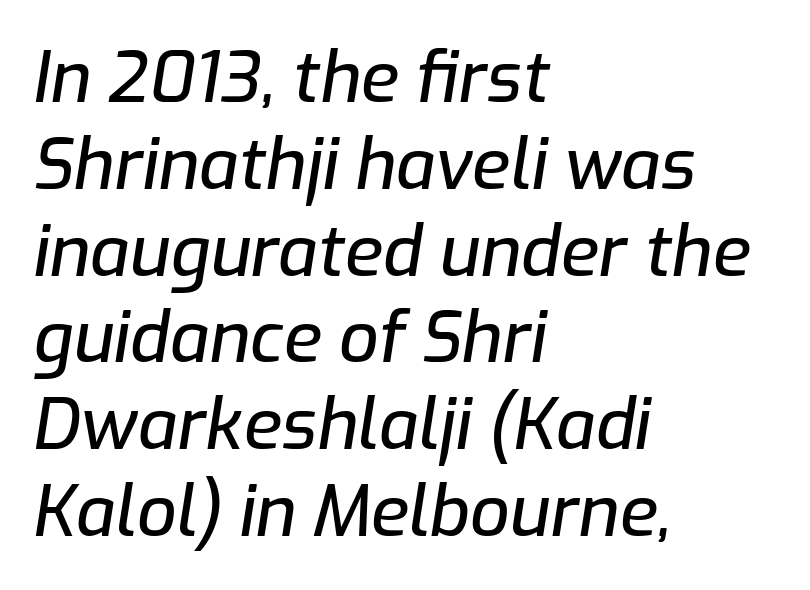
The image shows 70 px text type, italic (leaning right); set left-aligned, line spacing 1.24x, normal letter spacing, not underlined; low stroke contrast and a medium x-height.
